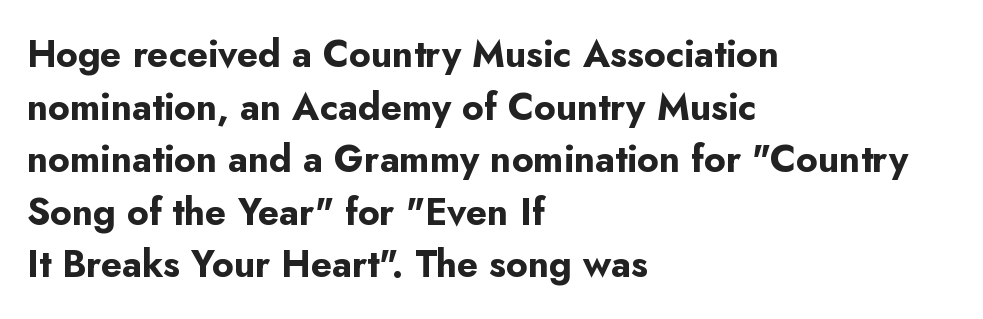
Q: Is the text bold? A: Yes.
Q: Is the text italic (slanted)? A: No, it is upright.
Q: Is the typeface a serif or a sans-serif typeface? A: Sans-serif.
Q: Is the text underlined? A: No.
Q: How is the paragraph aligned? A: Left-aligned.
Q: Is the spacing between letters normal or unusually wide? A: Normal.
Q: Is the spacing between lines tight, normal or loose? A: Normal.
Q: Width (condensed, normal, or wide)? A: Normal.
Q: Stroke contrast? A: Low.
Q: x-height? A: Small.
Q: Monospaced? A: No.
